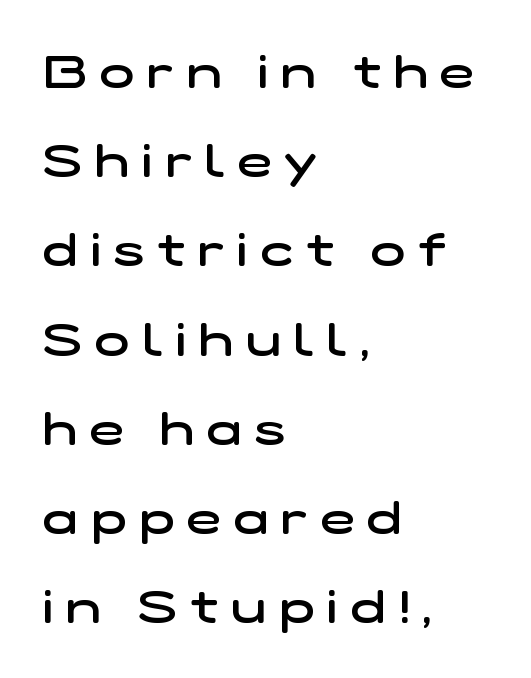
Q: Is the text bold? A: Semi-bold.
Q: Is the typeface a serif or a sans-serif typeface? A: Sans-serif.
Q: Is the text underlined? A: No.
Q: How is the paragraph aligned? A: Left-aligned.
Q: Is the spacing between letters normal or unusually wide? A: Unusually wide.
Q: Is the spacing between lines tight, normal or loose? A: Loose.
Q: Width (condensed, normal, or wide)? A: Wide.
Q: Stroke contrast? A: Low.
Q: x-height? A: Medium.
Q: Monospaced? A: No.
